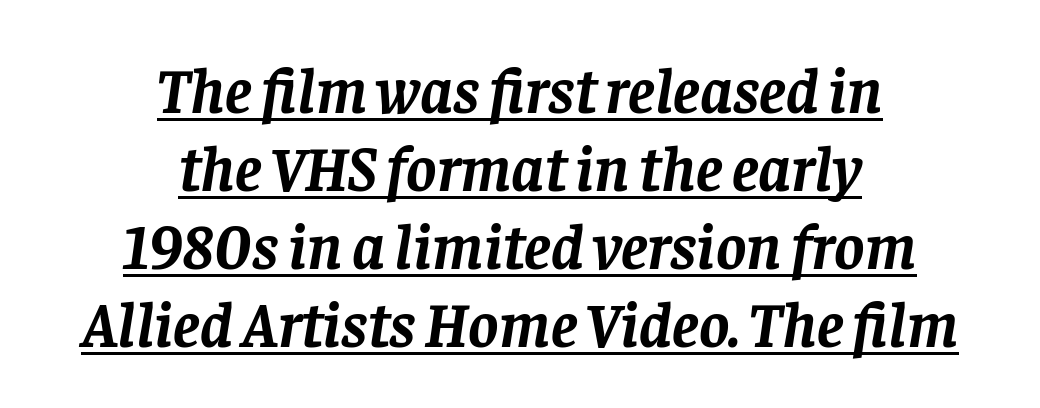
Q: Is the text bold? A: Yes.
Q: Is the text italic (slanted)? A: Yes, it leans right by about 8 degrees.
Q: Is the typeface a serif or a sans-serif typeface? A: Serif.
Q: Is the text underlined? A: Yes.
Q: How is the paragraph aligned? A: Centered.
Q: Is the spacing between letters normal or unusually wide? A: Normal.
Q: Width (condensed, normal, or wide)? A: Normal.
Q: Stroke contrast? A: Low.
Q: x-height? A: Large.
Q: Monospaced? A: No.
